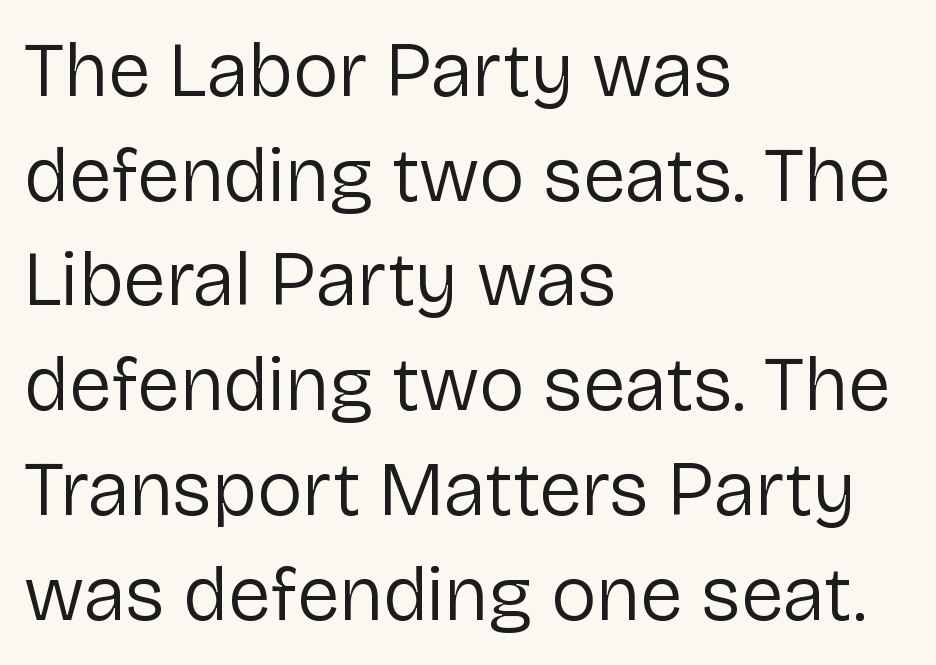
The rendering uses a moderate line-height, typical for paragraphs. Do the characters align in a grid? No, the font is proportional. Serif or sans? Sans — the stroke terminals are bare. The passage is arranged the way most books set body copy — flush left. Is the type heavy? It reads as light-to-regular instead. The strip under each line holds only bare page.
